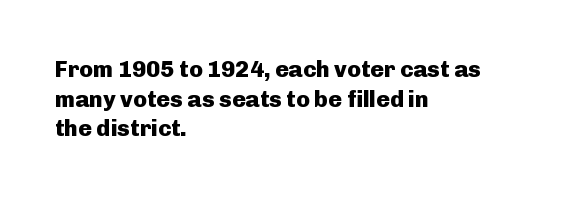
Q: Is the text bold? A: Yes.
Q: Is the text italic (slanted)? A: No, it is upright.
Q: Is the text underlined? A: No.
Q: How is the paragraph aligned? A: Left-aligned.
Q: Is the spacing between letters normal or unusually wide? A: Normal.
Q: Is the spacing between lines tight, normal or loose? A: Normal.
